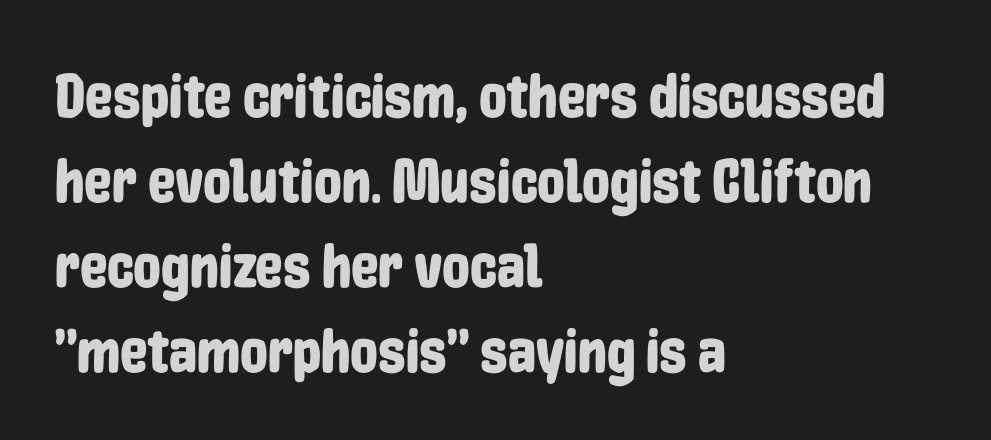
The image shows 62 px condensed sans-serif type, upright; set left-aligned, normal line spacing (1.37x), normal letter spacing, not underlined; low stroke contrast and a medium x-height.
